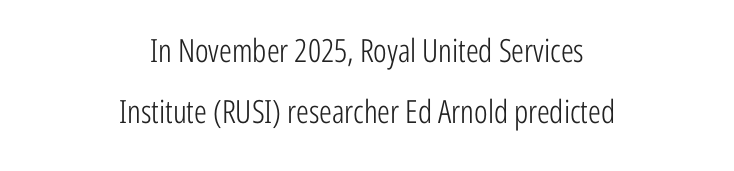
Summary of vertical rhythm: relaxed, with wide interline spacing. Weight class: somewhere from thin through regular. This sample uses an upright cut, with every glyph sitting square on the baseline. The face used here is a sans, in the tradition of grotesques and geometrics. Short and long lines alike share a common midpoint. Observe the ordinary spacing: letters are neighbours, not strangers.
